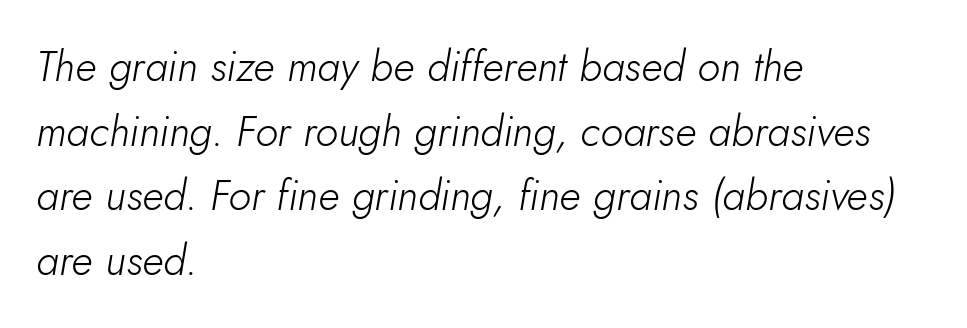
Q: Is the text bold? A: No.
Q: Is the text italic (slanted)? A: Yes, it leans right by about 10 degrees.
Q: Is the text underlined? A: No.
Q: How is the paragraph aligned? A: Left-aligned.
Q: Is the spacing between letters normal or unusually wide? A: Normal.
Q: Is the spacing between lines tight, normal or loose? A: Normal.
Q: Width (condensed, normal, or wide)? A: Normal.
Q: Stroke contrast? A: Low.
Q: x-height? A: Small.
Q: Monospaced? A: No.
